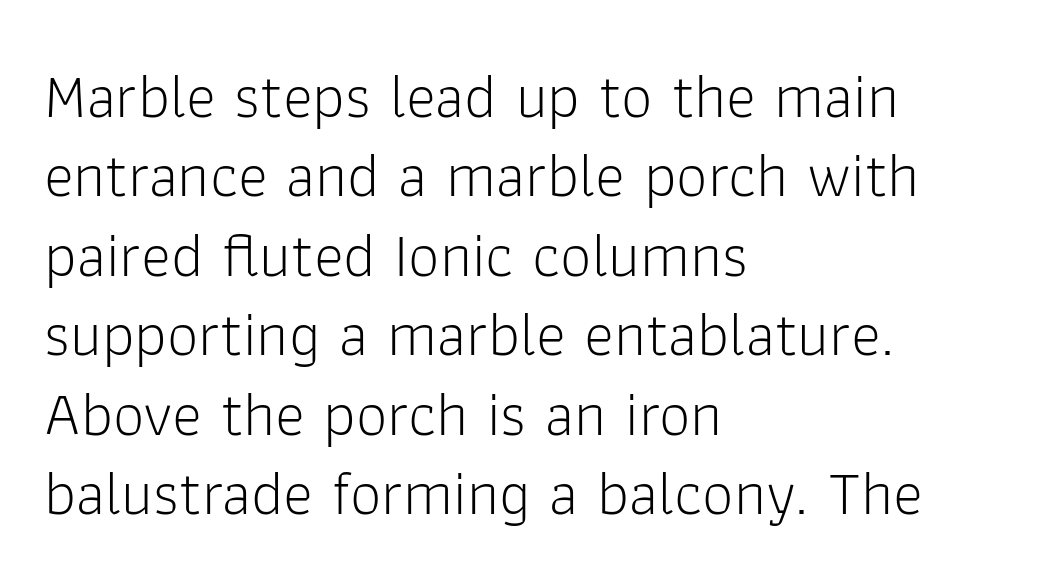
Layout note: lines flush left. You can tell from the bare stems that sans-serif type was used. The lettering holds an erect, upright posture throughout. The rendering uses natural spacing where letterforms have individual widths. Stroke mass is kept to a normal reading level or below. The rows are spaced the way most documents space them.
